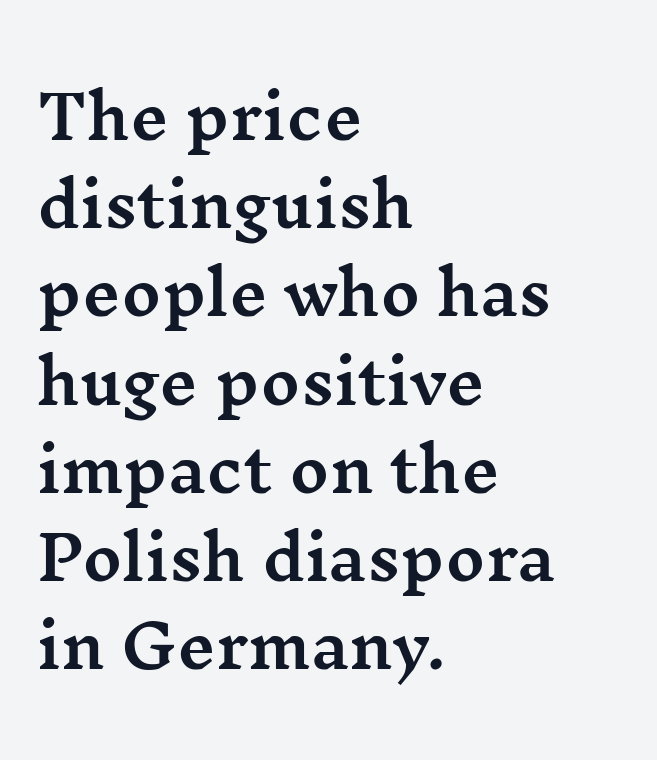
The passage shown is typed in a proportional face where columns would drift. Students, note that the glyphs here touch the page at normal intervals. Descenders hang freely into open space. Left-aligned paragraph, ragged on the right. The characters display serif detailing at their extremities. This block has exactly the height ordinary leading produces.
